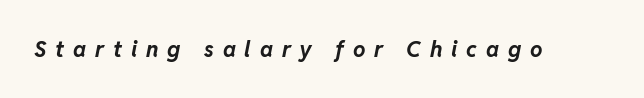
{"italic": "yes", "lean": "right", "slant_degrees": 11, "bold": "yes", "underline": "no", "letter_spacing": "wide", "letter_spacing_em": 0.4, "glyph_px": 22}
